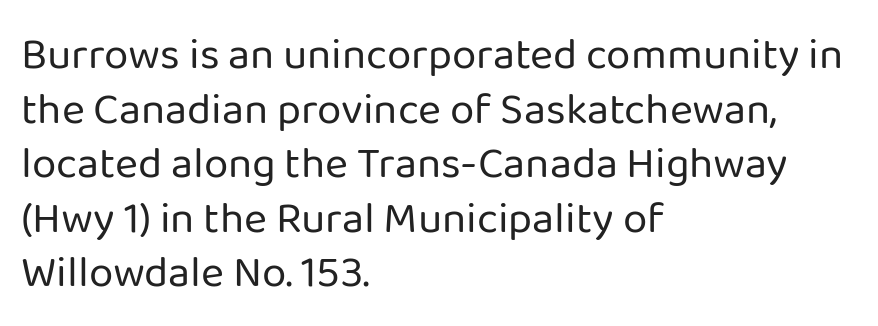
Q: Is the text bold? A: No.
Q: Is the text italic (slanted)? A: No, it is upright.
Q: Is the typeface a serif or a sans-serif typeface? A: Sans-serif.
Q: Is the text underlined? A: No.
Q: How is the paragraph aligned? A: Left-aligned.
Q: Is the spacing between letters normal or unusually wide? A: Normal.
Q: Width (condensed, normal, or wide)? A: Normal.
Q: Stroke contrast? A: Low.
Q: x-height? A: Medium.
Q: Monospaced? A: No.
